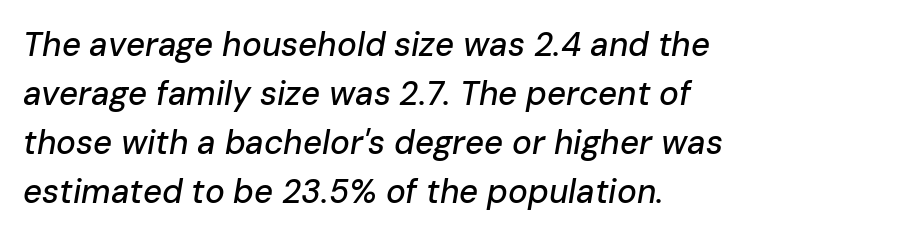
Q: Is the text italic (slanted)? A: Yes, it leans right by about 10 degrees.
Q: Is the text underlined? A: No.
Q: How is the paragraph aligned? A: Left-aligned.
Q: Is the spacing between letters normal or unusually wide? A: Normal.
Q: Is the spacing between lines tight, normal or loose? A: Normal.
Q: Width (condensed, normal, or wide)? A: Normal.
Q: Stroke contrast? A: Low.
Q: x-height? A: Medium.
Q: Monospaced? A: No.
